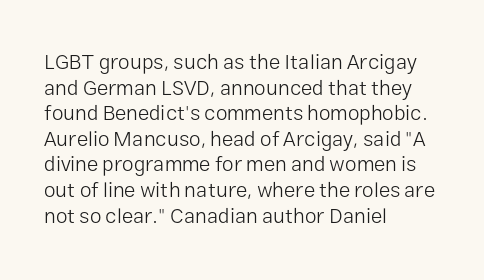
{"italic": "no", "bold": "no", "underline": "no", "align": "left", "line_spacing_ratio": 1.22, "letter_spacing": "normal", "letter_spacing_em": 0.0, "glyph_px": 21}
